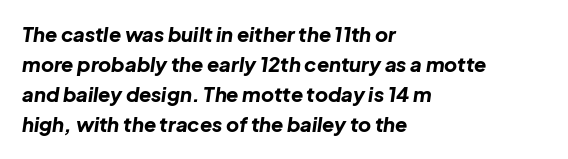
{"italic": "yes", "lean": "right", "slant_degrees": 8, "bold": "yes", "underline": "no", "align": "left", "line_spacing": "normal", "line_spacing_ratio": 1.5, "letter_spacing": "normal", "letter_spacing_em": 0.0, "glyph_px": 20}
